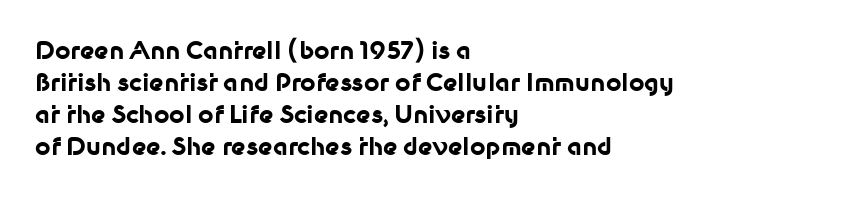
How are the letters spaced? Ordinarily, with no added tracking. Left-aligned paragraph, ragged on the right. The rows are spaced the way most documents space them. The glyphs are unaccompanied by any horizontal stroke below them. Weight check: bold — yes, fully. Ordinary non-slanted type is in use.
